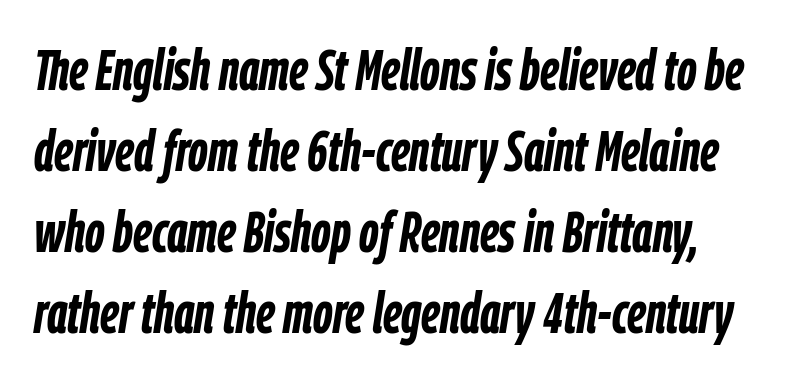
Q: Is the text bold? A: Yes.
Q: Is the text italic (slanted)? A: Yes, it leans right by about 9 degrees.
Q: Is the text underlined? A: No.
Q: Is the spacing between letters normal or unusually wide? A: Normal.
Q: Is the spacing between lines tight, normal or loose? A: Normal.
Q: Width (condensed, normal, or wide)? A: Condensed.
Q: Stroke contrast? A: Low.
Q: x-height? A: Medium.
Q: Monospaced? A: No.
